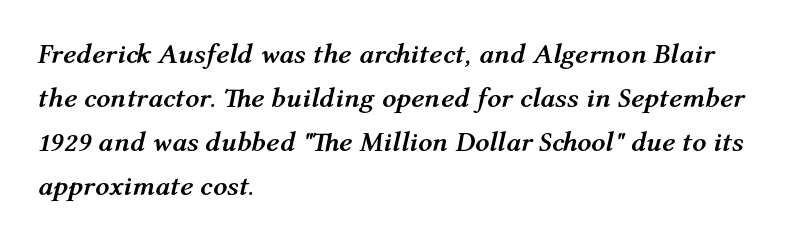
{"italic": "yes", "lean": "right", "slant_degrees": 12, "bold": "yes", "weight": "semibold", "width": "normal", "stroke_contrast": "medium", "x_height": "medium", "monospaced": "no", "underline": "no", "align": "left", "line_spacing": "normal", "line_spacing_ratio": 1.57, "letter_spacing": "normal", "letter_spacing_em": 0.0, "glyph_px": 28}
